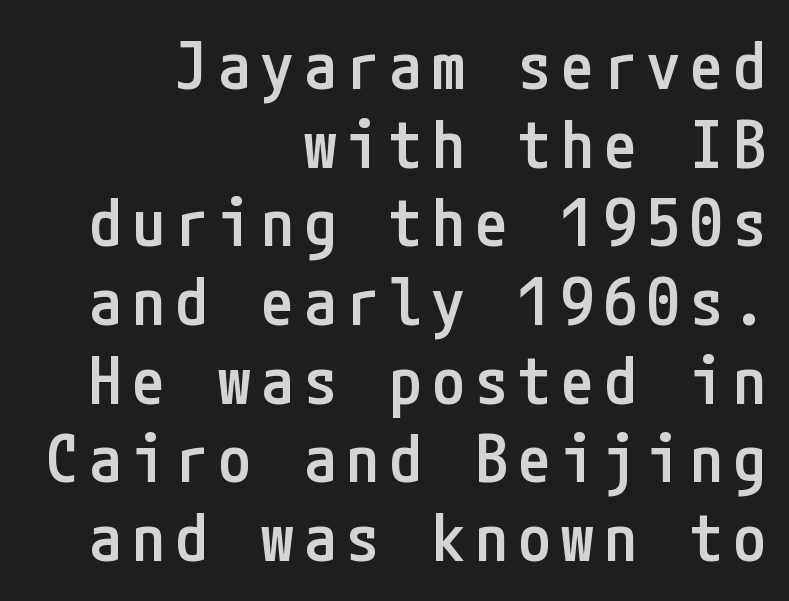
Q: Is the text bold? A: Semi-bold.
Q: Is the text italic (slanted)? A: No, it is upright.
Q: Is the typeface a serif or a sans-serif typeface? A: Sans-serif.
Q: Is the text underlined? A: No.
Q: How is the paragraph aligned? A: Right-aligned.
Q: Width (condensed, normal, or wide)? A: Condensed.
Q: Stroke contrast? A: Low.
Q: x-height? A: Medium.
